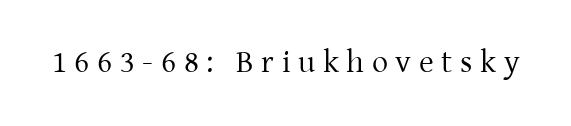
Q: Is the text bold? A: No.
Q: Is the text italic (slanted)? A: No, it is upright.
Q: Is the typeface a serif or a sans-serif typeface? A: Serif.
Q: Is the text underlined? A: No.
Q: Is the spacing between letters normal or unusually wide? A: Unusually wide.
Q: Width (condensed, normal, or wide)? A: Normal.
Q: Stroke contrast? A: Low.
Q: x-height? A: Medium.
Q: Monospaced? A: No.
